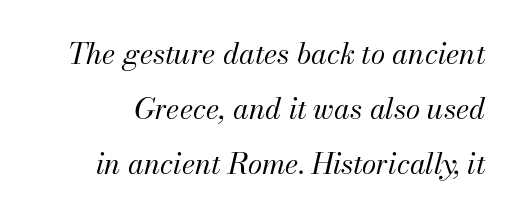
{"italic": "yes", "lean": "right", "slant_degrees": 13, "bold": "no", "weight": "regular", "width": "normal", "stroke_contrast": "medium", "x_height": "small", "monospaced": "no", "underline": "no", "line_spacing": "loose", "line_spacing_ratio": 1.9, "letter_spacing": "normal", "letter_spacing_em": 0.0, "glyph_px": 29}
